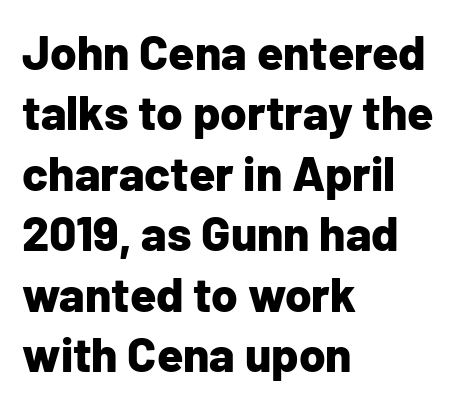
The image shows 48 px bold sans-serif type, upright; set left-aligned, normal line spacing (1.26x), normal letter spacing, not underlined; low stroke contrast and a medium x-height.
